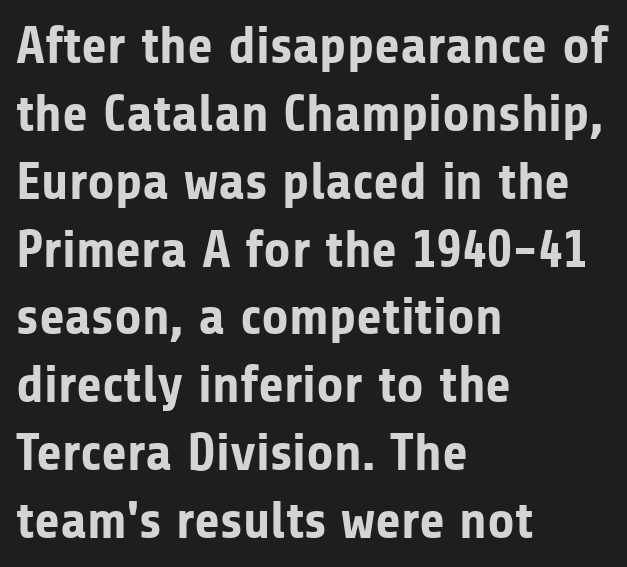
Alignment: flush left. The passage shown is not underscored anywhere. This is the regular roman posture of the typeface. Look at the stroke-to-counter ratio: heavy, a bold.
